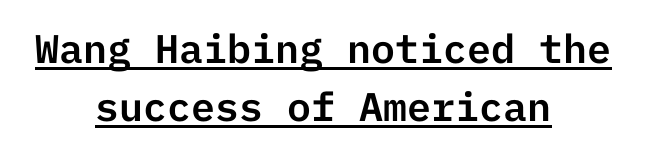
Q: Is the text italic (slanted)? A: No, it is upright.
Q: Is the typeface a serif or a sans-serif typeface? A: Sans-serif.
Q: Is the text underlined? A: Yes.
Q: How is the paragraph aligned? A: Centered.
Q: Is the spacing between letters normal or unusually wide? A: Normal.
Q: Is the spacing between lines tight, normal or loose? A: Normal.
Q: Width (condensed, normal, or wide)? A: Normal.
Q: Stroke contrast? A: Low.
Q: x-height? A: Medium.
